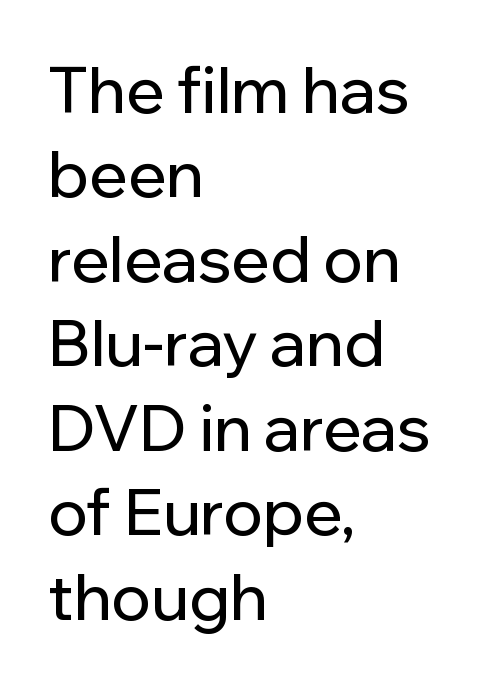
The image shows 64 px sans-serif type, upright; set left-aligned, normal line spacing (1.32x), normal letter spacing, not underlined; low stroke contrast and a medium x-height.
